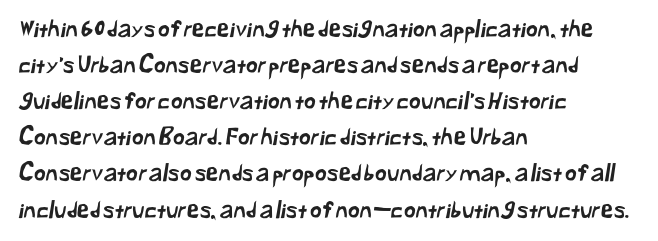
Compared with typical paragraphs, the rows here are spaced about the same. Short note: letters normally spaced. Visually the block forms a straight wall on the left and a jagged coastline on the right. The gap between lines stays unmarked.
